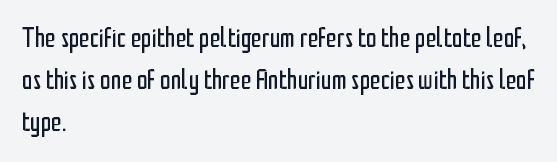
Anything drawn beneath the words? Only blank space. Each word holds together tightly as a unit, with standard inter-letter gaps. Each stroke keeps to a modest, everyday thickness or less. Normally led — the rows are evenly, conventionally spaced. In CSS terms this would be text-align: left. Does the lettering tilt? It doesn't — this is upright.
